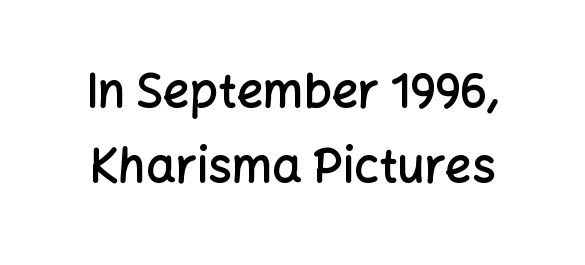
Descenders hang freely into open space. No italicization has been applied; the sample stays upright. Nope, no serifs anywhere on these letters. You could not count columns in this text — the font is proportionally spaced.
